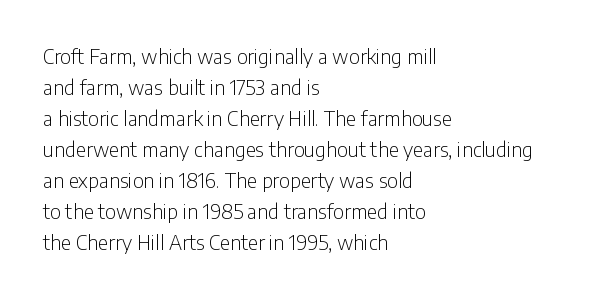
{"italic": "no", "bold": "no", "underline": "no", "align": "left", "line_spacing": "normal", "line_spacing_ratio": 1.55, "letter_spacing": "normal", "letter_spacing_em": 0.0, "glyph_px": 20}
